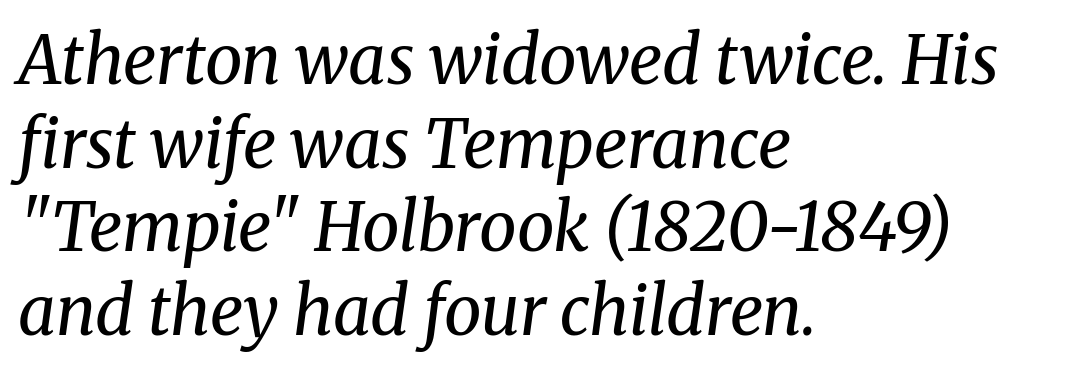
Q: Is the text bold? A: No.
Q: Is the text italic (slanted)? A: Yes, it leans right by about 8 degrees.
Q: Is the typeface a serif or a sans-serif typeface? A: Serif.
Q: Is the text underlined? A: No.
Q: How is the paragraph aligned? A: Left-aligned.
Q: Is the spacing between letters normal or unusually wide? A: Normal.
Q: Is the spacing between lines tight, normal or loose? A: Normal.
Q: Width (condensed, normal, or wide)? A: Normal.
Q: Stroke contrast? A: Medium.
Q: x-height? A: Medium.
Q: Monospaced? A: No.
